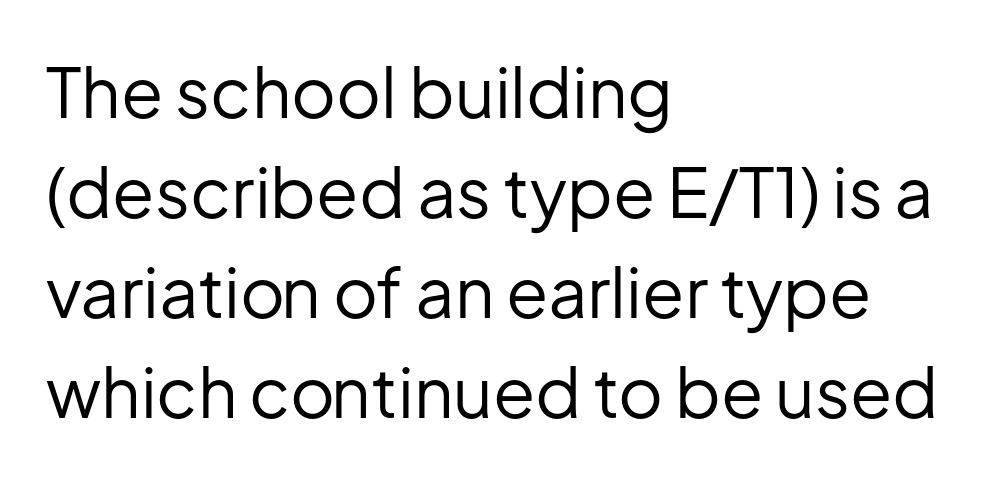
The image shows 69 px regular-weight sans-serif type, upright; set left-aligned, normal line spacing (1.45x), normal letter spacing, not underlined; low stroke contrast and a medium x-height.
